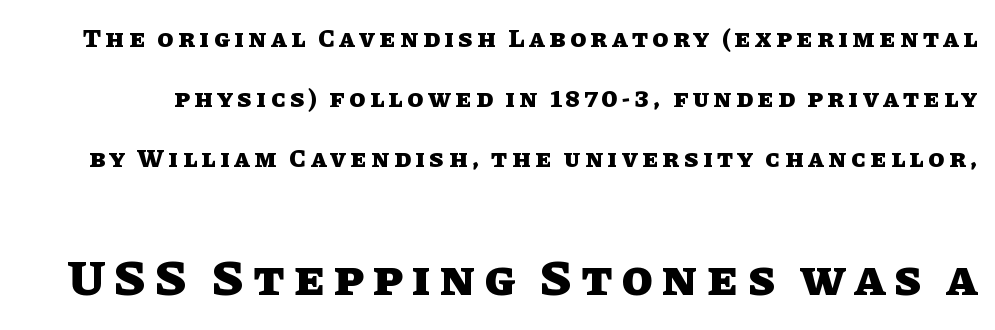
{"italic": "no", "bold": "yes", "weight": "heavy", "width": "normal", "stroke_contrast": "low", "x_height": "large", "monospaced": "no", "underline": "no", "line_spacing": "loose", "line_spacing_ratio": 2.3, "larger_block": "second", "size_ratio": 1.96, "glyph_px": 51}
